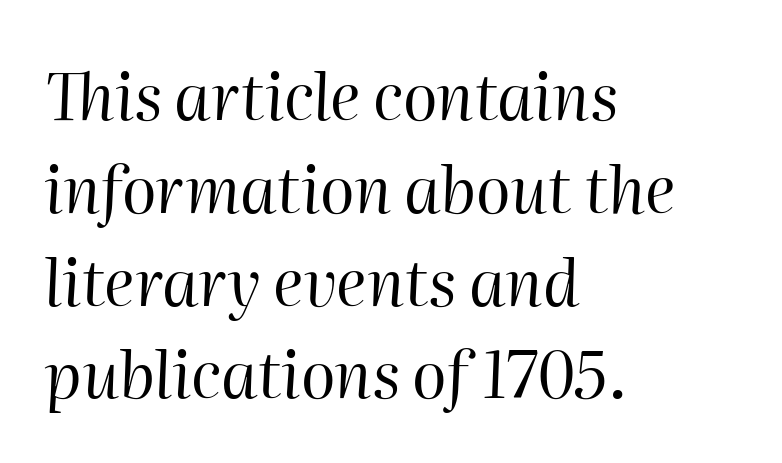
Caption: multi-line text, flush left, ragged right. The strokes carry an ordinary text weight at most. The space between consecutive lines is moderate. Glance below the letters and you will spot only blank space. The passage shown leans; its letterforms are oblique. Each letter keeps its own natural width here, so spacing adapts to shape.
